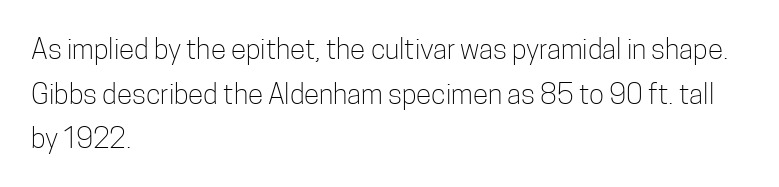
Each row of text sits above clean, open space. The rendering uses natural spacing where letterforms have individual widths. This sample uses plain, unmodified letter spacing. It's the straight-up-and-down kind of type.
